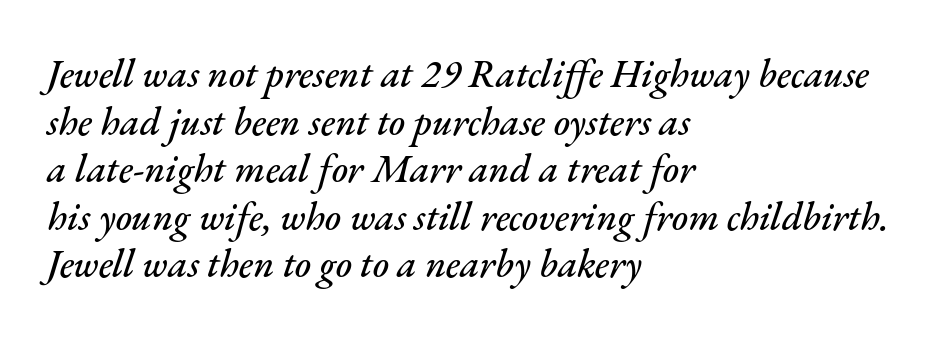
The image shows 39 px text type, italic (leaning right); set left-aligned, line spacing 1.22x, normal letter spacing, not underlined; medium stroke contrast and a small x-height.
